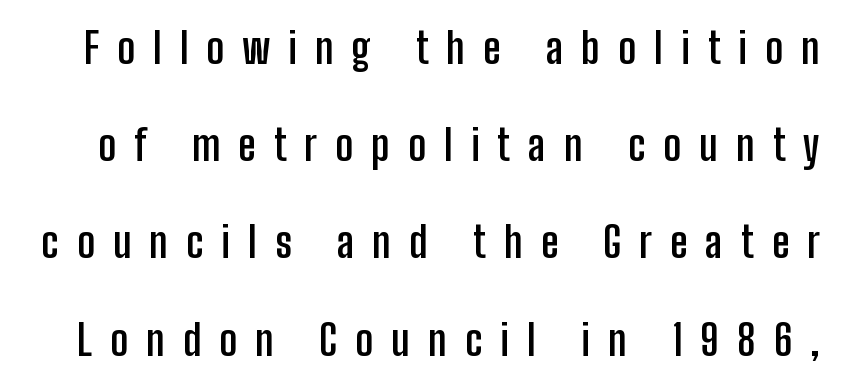
{"serif": "no", "italic": "no", "bold": "yes", "weight": "semibold", "width": "condensed", "stroke_contrast": "low", "x_height": "medium", "monospaced": "no", "underline": "no", "line_spacing": "loose", "line_spacing_ratio": 2.26, "letter_spacing": "wide", "letter_spacing_em": 0.42, "glyph_px": 43}
